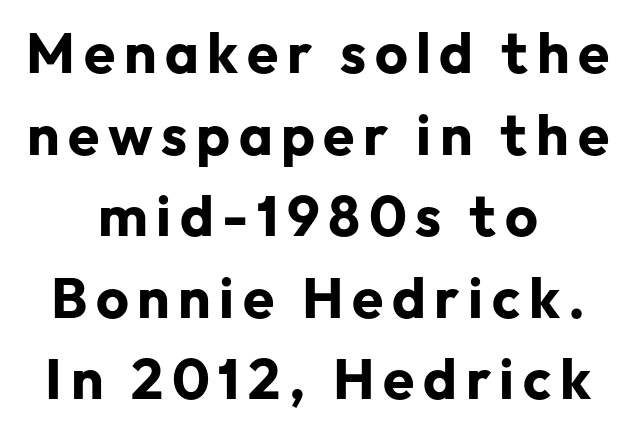
{"serif": "no", "italic": "no", "bold": "yes", "weight": "bold", "width": "normal", "stroke_contrast": "low", "x_height": "medium", "monospaced": "no", "underline": "no", "align": "center", "line_spacing": "normal", "line_spacing_ratio": 1.43, "glyph_px": 57}
